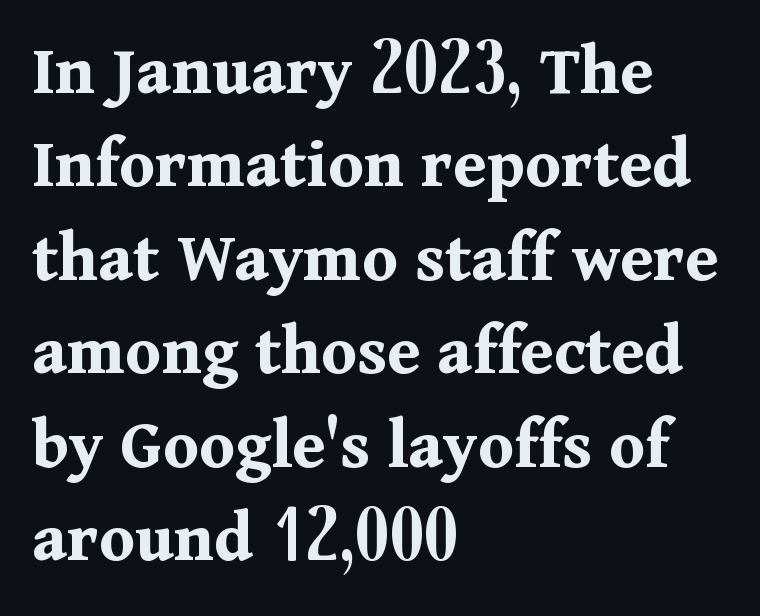
{"serif": "yes", "italic": "no", "bold": "yes", "weight": "bold", "width": "normal", "stroke_contrast": "medium", "x_height": "medium", "monospaced": "no", "underline": "no", "align": "left", "line_spacing": "normal", "line_spacing_ratio": 1.28, "letter_spacing": "normal", "letter_spacing_em": 0.0, "glyph_px": 73}
